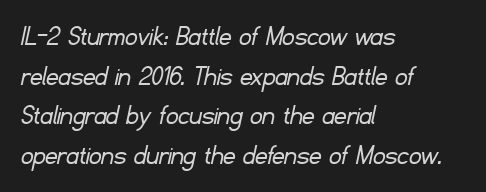
{"serif": "no", "bold": "no", "weight": "light", "width": "normal", "stroke_contrast": "low", "x_height": "small", "monospaced": "no", "underline": "no", "align": "left", "line_spacing": "normal", "line_spacing_ratio": 1.32, "letter_spacing": "normal", "letter_spacing_em": 0.0, "glyph_px": 30}
